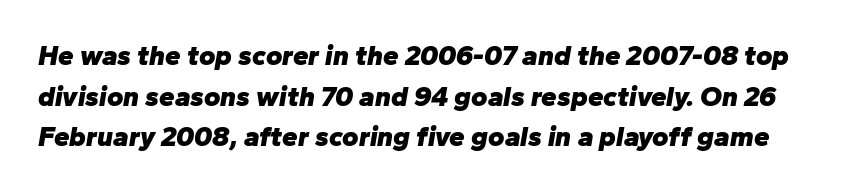
Q: Is the text bold? A: Yes.
Q: Is the text italic (slanted)? A: Yes, it leans right by about 10 degrees.
Q: Is the text underlined? A: No.
Q: Is the spacing between letters normal or unusually wide? A: Normal.
Q: Is the spacing between lines tight, normal or loose? A: Normal.
Q: Width (condensed, normal, or wide)? A: Normal.
Q: Stroke contrast? A: Low.
Q: x-height? A: Medium.
Q: Monospaced? A: No.
